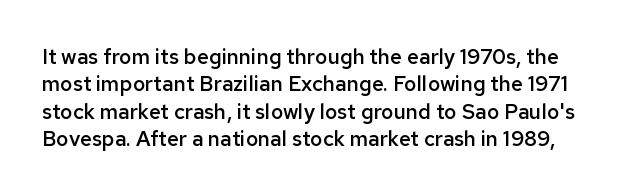
Q: Is the text bold? A: Semi-bold.
Q: Is the text italic (slanted)? A: No, it is upright.
Q: Is the text underlined? A: No.
Q: Is the spacing between letters normal or unusually wide? A: Normal.
Q: Is the spacing between lines tight, normal or loose? A: Normal.
